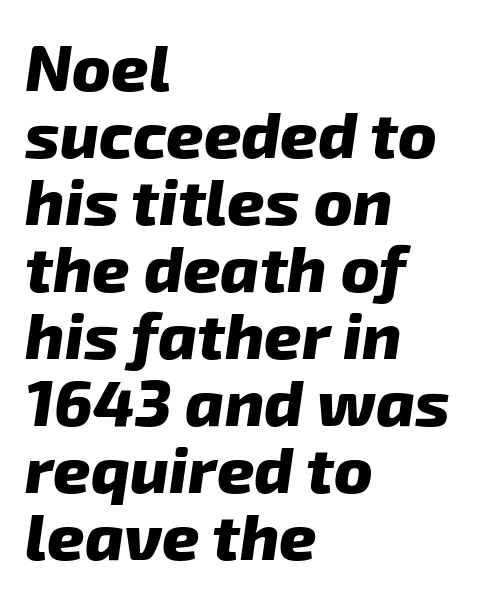
Q: Is the text bold? A: Yes.
Q: Is the typeface a serif or a sans-serif typeface? A: Sans-serif.
Q: Is the text underlined? A: No.
Q: How is the paragraph aligned? A: Left-aligned.
Q: Is the spacing between letters normal or unusually wide? A: Normal.
Q: Is the spacing between lines tight, normal or loose? A: Tight.
Q: Width (condensed, normal, or wide)? A: Normal.
Q: Stroke contrast? A: Low.
Q: x-height? A: Medium.
Q: Monospaced? A: No.
